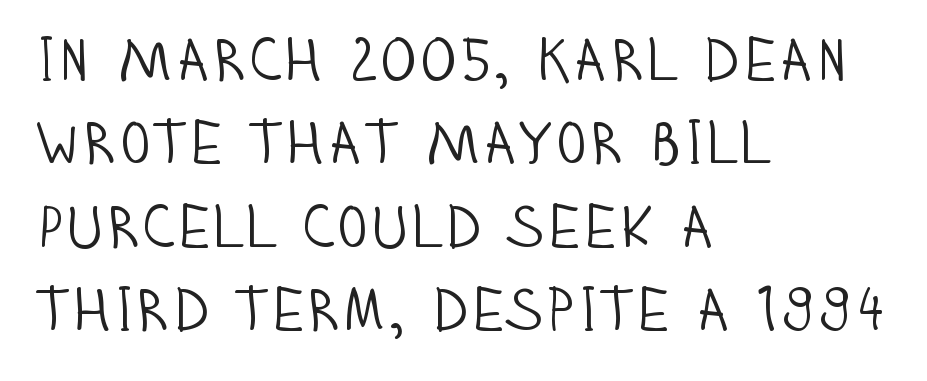
The image shows 60 px light, condensed sans-serif type, upright; set left-aligned, normal line spacing (1.39x), normal letter spacing, not underlined; low stroke contrast and a large x-height.
